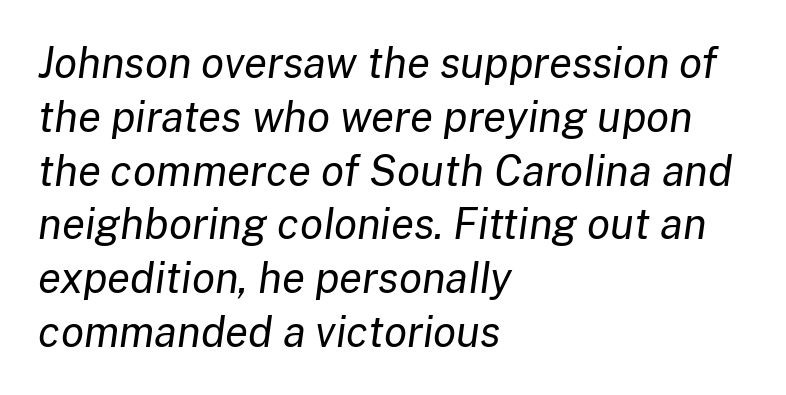
The image shows 42 px regular-weight type, italic (leaning right); set left-aligned, normal line spacing (1.28x), normal letter spacing, not underlined; low stroke contrast and a medium x-height.
